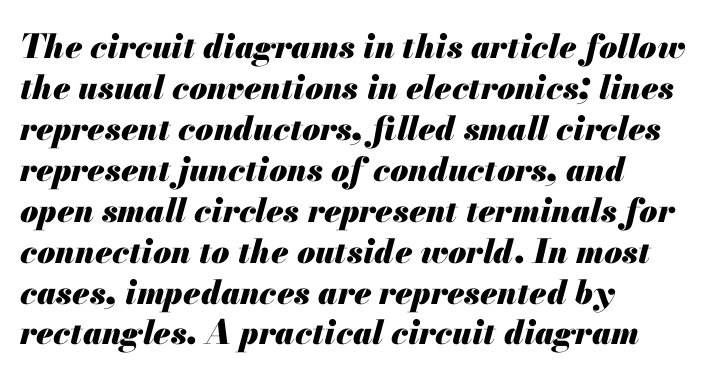
{"italic": "yes", "lean": "right", "slant_degrees": 13, "bold": "yes", "weight": "heavy", "width": "normal", "stroke_contrast": "medium", "x_height": "small", "monospaced": "no", "underline": "no", "align": "left", "line_spacing_ratio": 1.24, "letter_spacing": "normal", "letter_spacing_em": 0.0, "glyph_px": 33}
